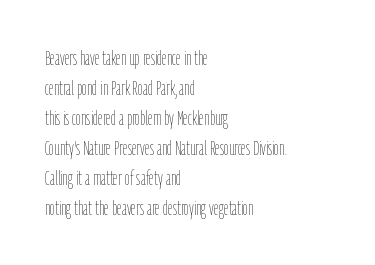
Q: Is the text bold? A: No.
Q: Is the text italic (slanted)? A: No, it is upright.
Q: Is the text underlined? A: No.
Q: How is the paragraph aligned? A: Left-aligned.
Q: Is the spacing between letters normal or unusually wide? A: Normal.
Q: Is the spacing between lines tight, normal or loose? A: Normal.
